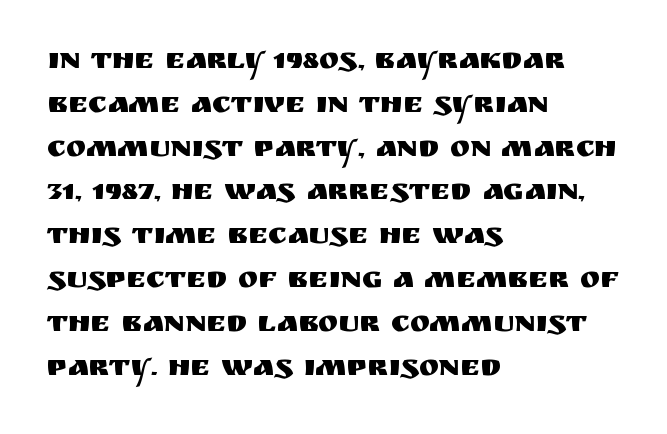
{"serif": "no", "italic": "no", "width": "normal", "stroke_contrast": "medium", "x_height": "large", "monospaced": "no", "underline": "no", "align": "left", "line_spacing": "normal", "line_spacing_ratio": 1.46, "letter_spacing": "normal", "letter_spacing_em": 0.0, "glyph_px": 30}
